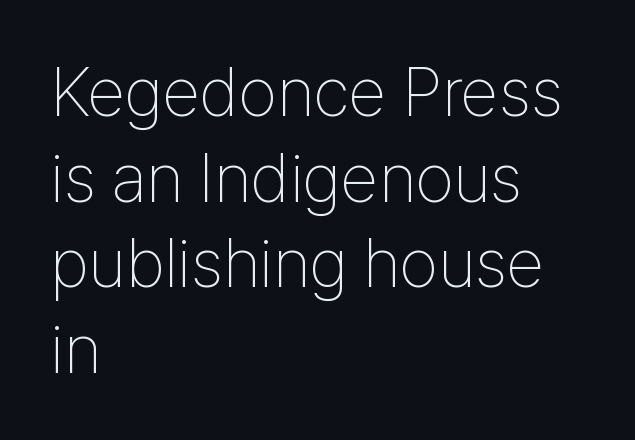
The image shows 69 px thin, condensed sans-serif type, upright; set left-aligned, line spacing 1.24x, normal letter spacing, not underlined; low stroke contrast and a medium x-height.
